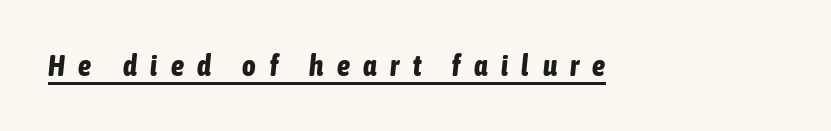
The tracking reads as deliberately expanded to a designer's eye. Is the type bold? Yes — the strokes are clearly thick and heavy. These lines are rendered in a variable-pitch font. The font's italic variant was chosen for this text.
